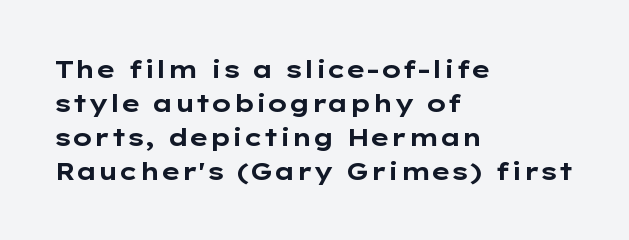
{"italic": "no", "bold": "yes", "underline": "no", "align": "left", "line_spacing": "normal", "line_spacing_ratio": 1.41, "letter_spacing": "normal", "letter_spacing_em": 0.0, "glyph_px": 24}
